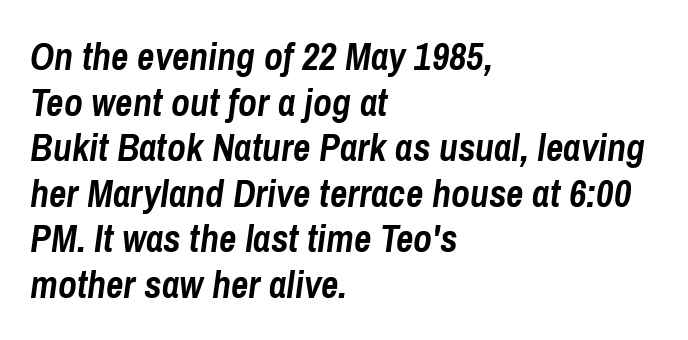
Q: Is the text bold? A: Yes.
Q: Is the text italic (slanted)? A: Yes, it leans right by about 8 degrees.
Q: Is the text underlined? A: No.
Q: How is the paragraph aligned? A: Left-aligned.
Q: Is the spacing between letters normal or unusually wide? A: Normal.
Q: Width (condensed, normal, or wide)? A: Condensed.
Q: Stroke contrast? A: Low.
Q: x-height? A: Medium.
Q: Monospaced? A: No.
